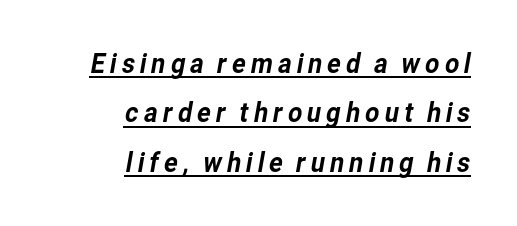
{"serif": "no", "width": "normal", "stroke_contrast": "low", "x_height": "medium", "monospaced": "no", "underline": "yes", "align": "right", "line_spacing_ratio": 1.76, "glyph_px": 28}
